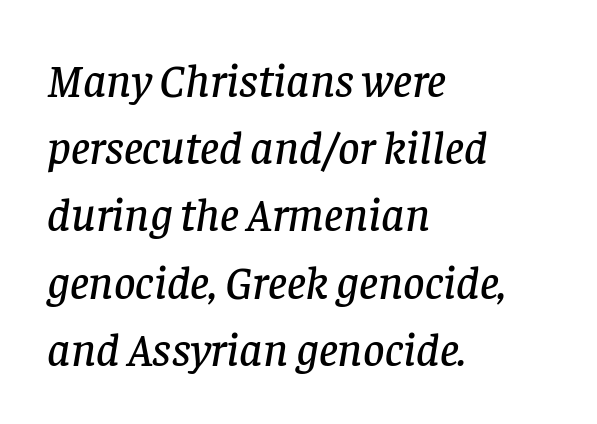
{"serif": "yes", "italic": "yes", "lean": "right", "slant_degrees": 8, "width": "normal", "stroke_contrast": "low", "x_height": "large", "monospaced": "no", "underline": "no", "align": "left", "line_spacing": "normal", "line_spacing_ratio": 1.43, "letter_spacing": "normal", "letter_spacing_em": 0.0, "glyph_px": 47}
